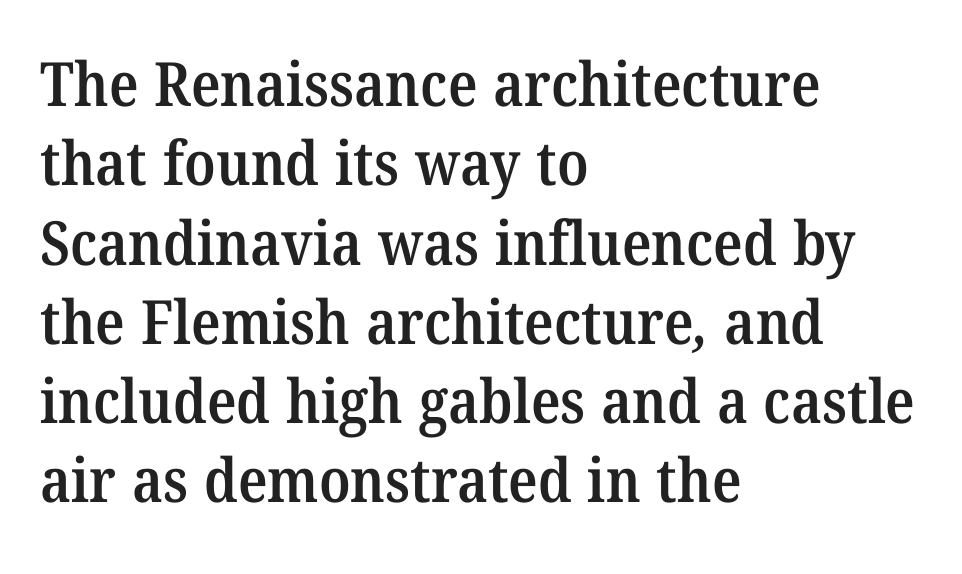
{"serif": "yes", "bold": "semi", "weight": "semibold", "width": "normal", "stroke_contrast": "medium", "x_height": "medium", "monospaced": "no", "underline": "no", "align": "left", "line_spacing": "normal", "line_spacing_ratio": 1.3, "letter_spacing": "normal", "letter_spacing_em": 0.0, "glyph_px": 61}
